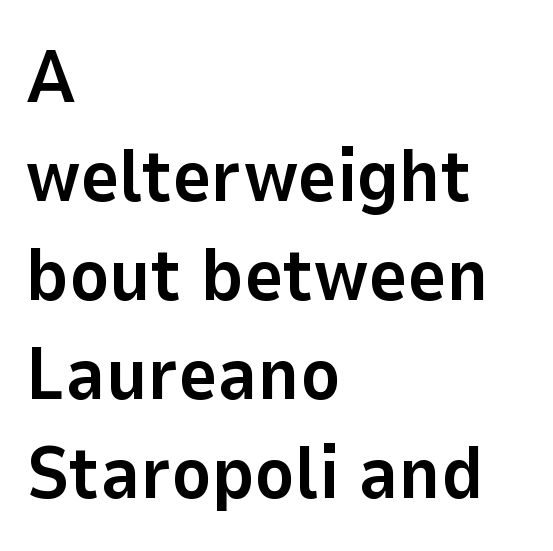
The image shows 75 px bold sans-serif type, upright; set left-aligned, normal line spacing (1.32x), normal letter spacing, not underlined; low stroke contrast and a medium x-height.
